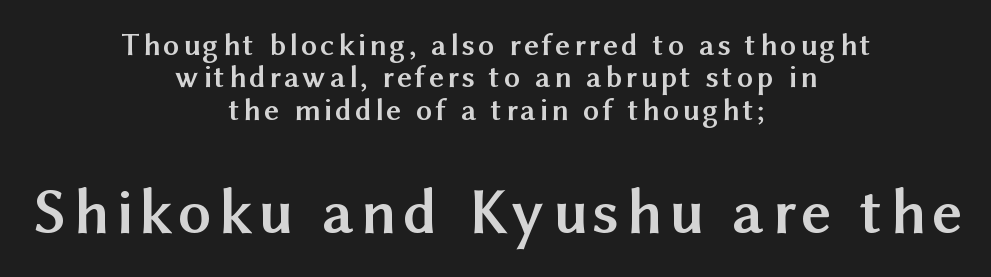
{"serif": "no", "italic": "no", "bold": "yes", "weight": "semibold", "width": "normal", "stroke_contrast": "medium", "x_height": "medium", "monospaced": "no", "underline": "no", "align": "center", "line_spacing": "tight", "line_spacing_ratio": 1.01, "larger_block": "second", "size_ratio": 2.03, "glyph_px": 65}
